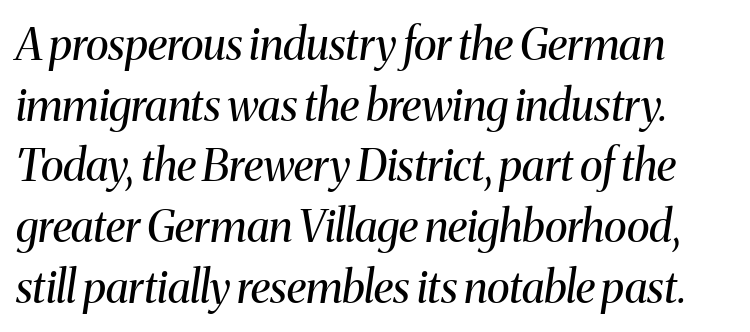
Q: Is the text bold? A: No.
Q: Is the text italic (slanted)? A: Yes, it leans right by about 8 degrees.
Q: Is the typeface a serif or a sans-serif typeface? A: Serif.
Q: Is the text underlined? A: No.
Q: Is the spacing between letters normal or unusually wide? A: Normal.
Q: Is the spacing between lines tight, normal or loose? A: Normal.
Q: Width (condensed, normal, or wide)? A: Normal.
Q: Stroke contrast? A: Medium.
Q: x-height? A: Medium.
Q: Monospaced? A: No.
